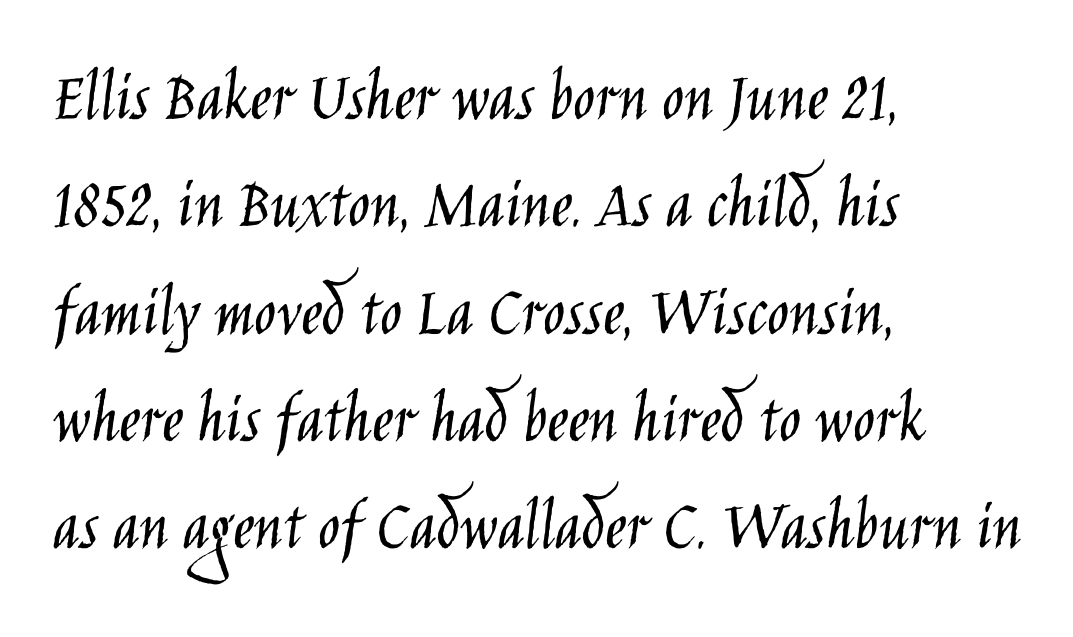
{"serif": "no", "bold": "no", "weight": "light", "width": "condensed", "stroke_contrast": "low", "x_height": "large", "monospaced": "no", "underline": "no", "align": "left", "line_spacing": "normal", "line_spacing_ratio": 1.47, "letter_spacing": "normal", "letter_spacing_em": 0.0, "glyph_px": 73}
